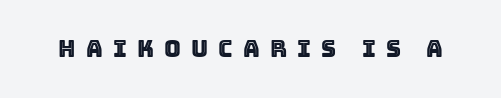
Display-style spreading of the glyphs; the letterfit is very open. A typesetter would mark this as roman, not italic. Descenders hang freely into open space.
